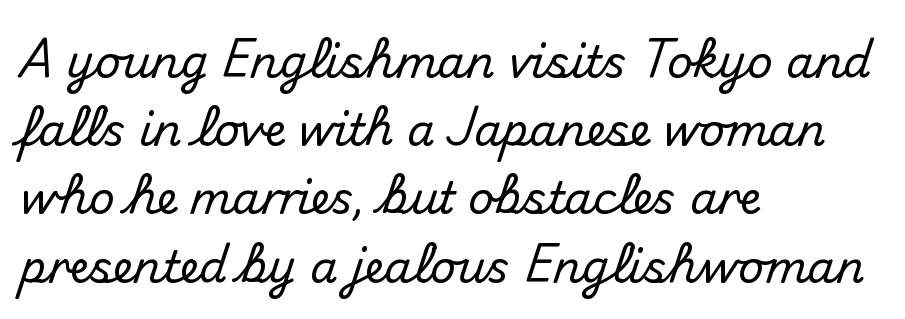
Q: Is the text italic (slanted)? A: Yes.
Q: Is the typeface a serif or a sans-serif typeface? A: Sans-serif.
Q: Is the text underlined? A: No.
Q: How is the paragraph aligned? A: Left-aligned.
Q: Is the spacing between letters normal or unusually wide? A: Normal.
Q: Is the spacing between lines tight, normal or loose? A: Normal.
Q: Width (condensed, normal, or wide)? A: Normal.
Q: Stroke contrast? A: Medium.
Q: x-height? A: Small.
Q: Monospaced? A: No.
